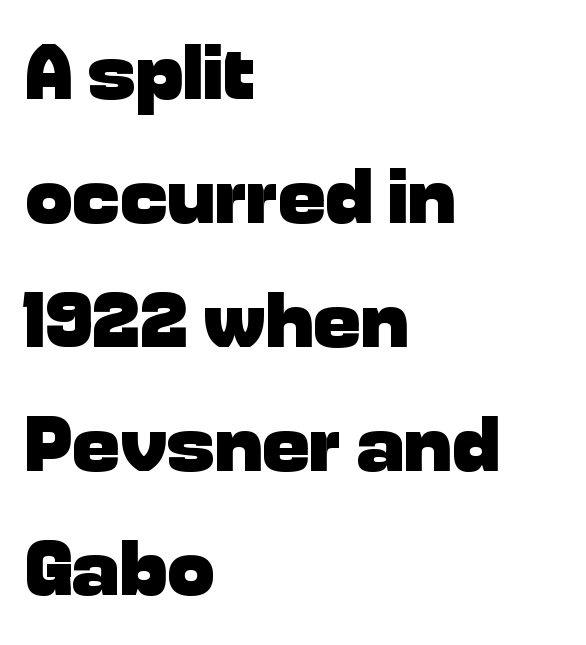
The image shows 79 px heavy sans-serif type, upright; set left-aligned, normal line spacing (1.57x), normal letter spacing, not underlined; low stroke contrast and a medium x-height.
